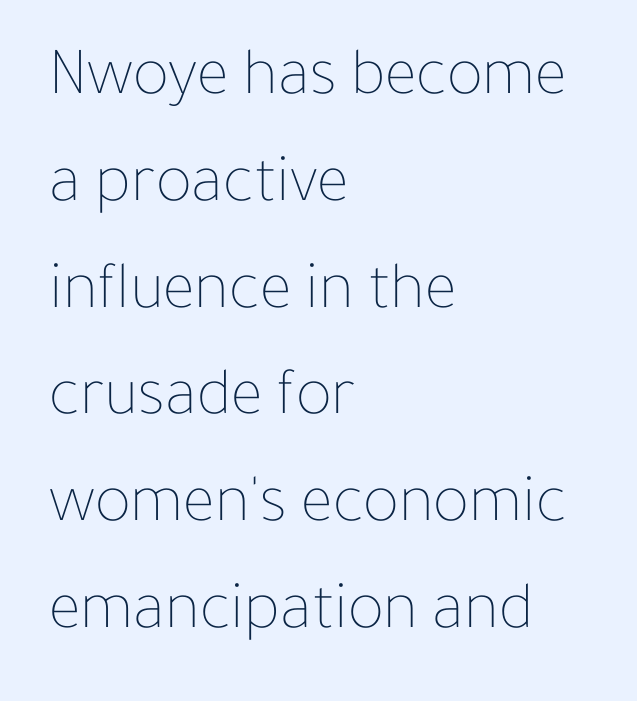
The image shows 68 px thin type, upright; set left-aligned, normal line spacing (1.57x), normal letter spacing, not underlined; low stroke contrast and a medium x-height.
